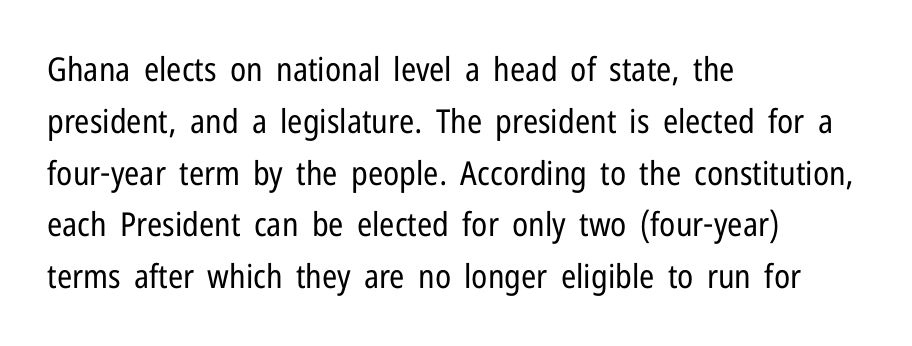
Q: Is the text bold? A: No.
Q: Is the text italic (slanted)? A: No, it is upright.
Q: Is the typeface a serif or a sans-serif typeface? A: Sans-serif.
Q: Is the text underlined? A: No.
Q: How is the paragraph aligned? A: Left-aligned.
Q: Is the spacing between letters normal or unusually wide? A: Normal.
Q: Is the spacing between lines tight, normal or loose? A: Normal.
Q: Width (condensed, normal, or wide)? A: Condensed.
Q: Stroke contrast? A: Low.
Q: x-height? A: Medium.
Q: Monospaced? A: No.
